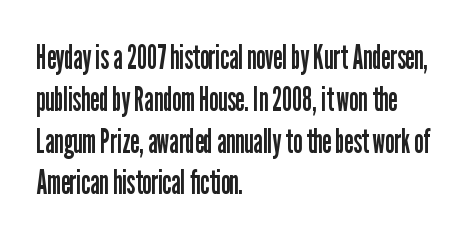
The image shows 34 px regular-weight, condensed sans-serif type, upright; set left-aligned, line spacing 1.23x, normal letter spacing, not underlined; low stroke contrast and a medium x-height.
